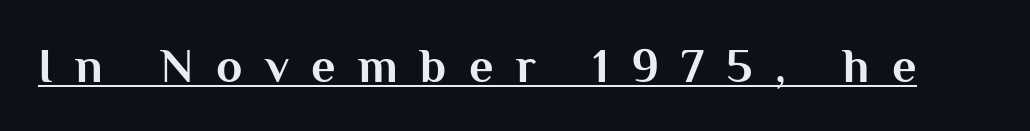
{"serif": "no", "italic": "no", "bold": "yes", "weight": "bold", "width": "normal", "stroke_contrast": "medium", "x_height": "medium", "monospaced": "no", "underline": "yes", "letter_spacing": "wide", "letter_spacing_em": 0.47, "glyph_px": 48}
